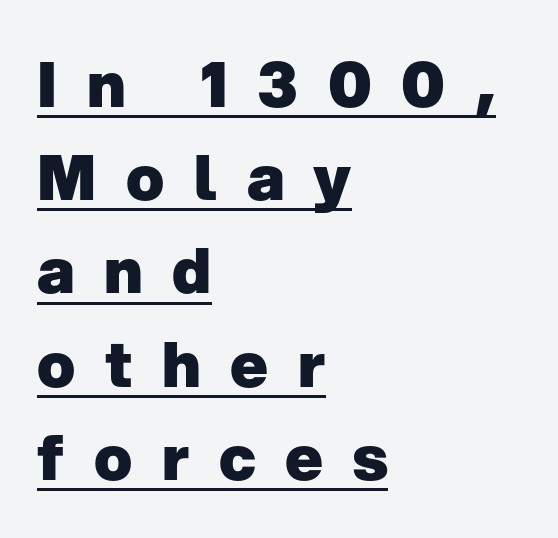
Q: Is the text bold? A: Yes.
Q: Is the text italic (slanted)? A: No, it is upright.
Q: Is the typeface a serif or a sans-serif typeface? A: Sans-serif.
Q: Is the text underlined? A: Yes.
Q: How is the paragraph aligned? A: Left-aligned.
Q: Is the spacing between letters normal or unusually wide? A: Unusually wide.
Q: Is the spacing between lines tight, normal or loose? A: Normal.
Q: Width (condensed, normal, or wide)? A: Normal.
Q: Stroke contrast? A: Low.
Q: x-height? A: Medium.
Q: Monospaced? A: No.
